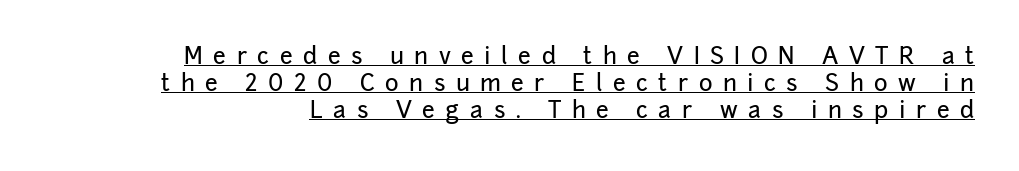
Students, observe the line beneath the letters — that is underlining. Italic: no, the glyphs are upright roman. Substantial extra tracking has been applied to these lines.
